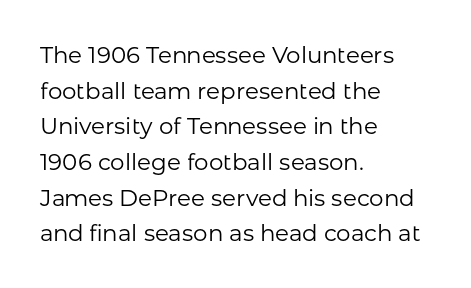
Baseline-to-baseline distance is the conventional proportion of letter height. The passage is arranged the way most books set body copy — flush left. The glyphs are unaccompanied by any horizontal stroke below them. The gaps between neighbouring characters are ordinary and unremarkable.
